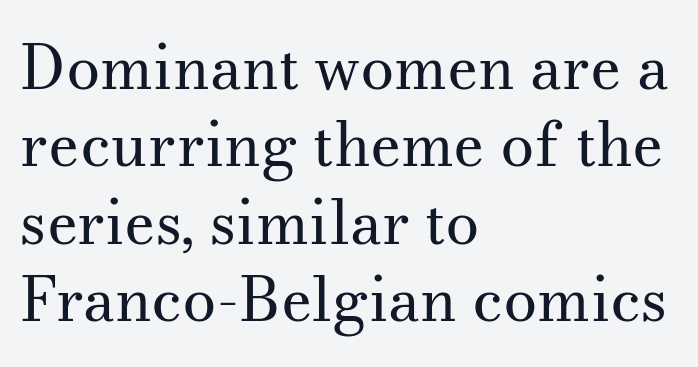
The image shows 61 px regular-weight serif type, upright; set left-aligned, normal line spacing (1.27x), normal letter spacing, not underlined; medium stroke contrast and a small x-height.
